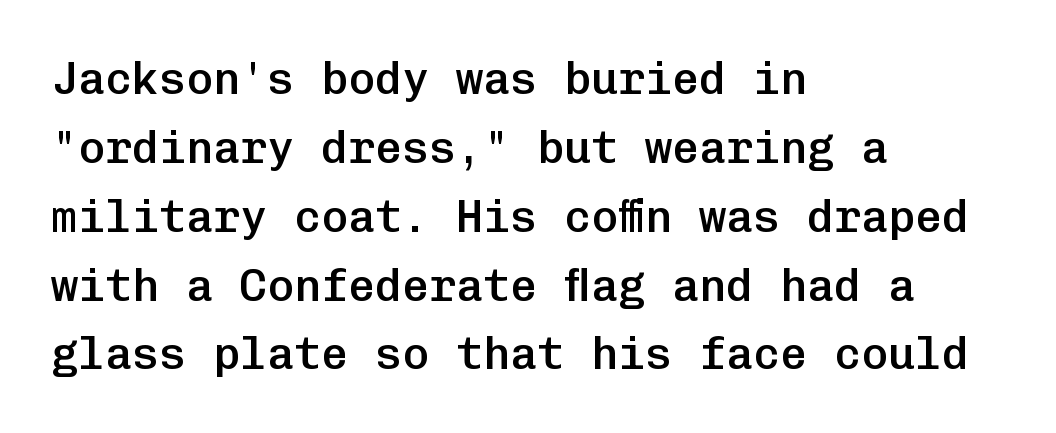
The image shows 45 px semibold sans-serif type, upright, monospaced; set left-aligned, normal line spacing (1.53x), normal letter spacing, not underlined; low stroke contrast and a medium x-height.
